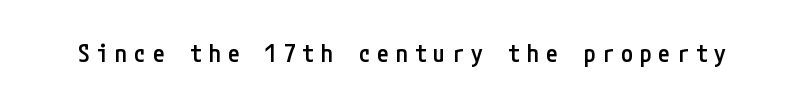
The image shows 24 px text type, upright; set unusually wide letter spacing (+0.28 em), not underlined.
